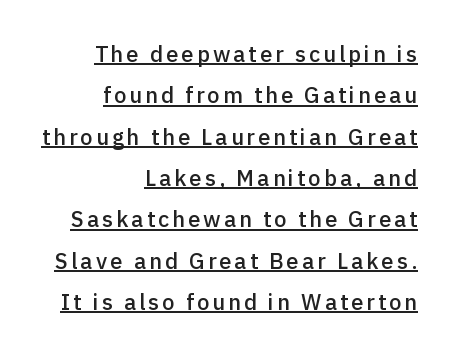
{"italic": "no", "bold": "semi", "underline": "yes", "align": "right", "line_spacing_ratio": 1.88, "glyph_px": 22}
